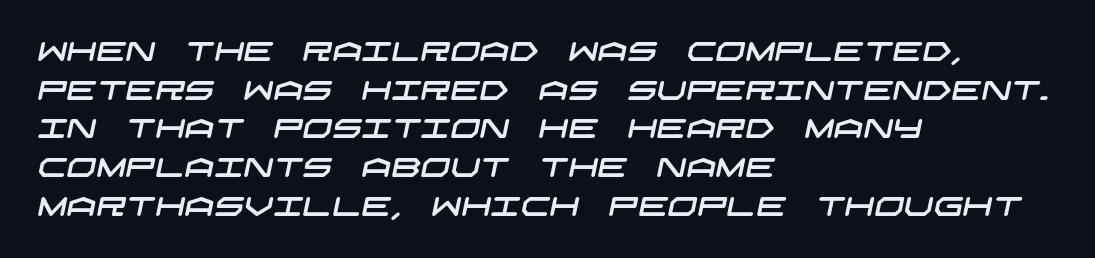
The gap between lines stays unmarked. A typesetter would call this zero additional tracking. A student would call this left alignment; a typographer would say flush left, rag right. A typesetter would call this leading conventional body-copy spacing.
